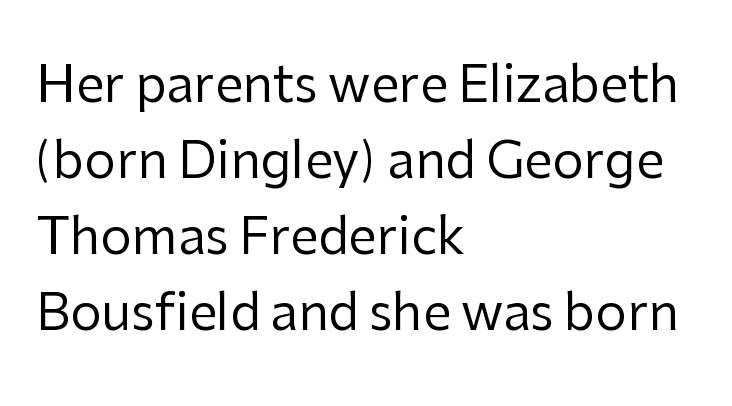
Q: Is the text bold? A: No.
Q: Is the text italic (slanted)? A: No, it is upright.
Q: Is the typeface a serif or a sans-serif typeface? A: Sans-serif.
Q: Is the text underlined? A: No.
Q: How is the paragraph aligned? A: Left-aligned.
Q: Is the spacing between letters normal or unusually wide? A: Normal.
Q: Is the spacing between lines tight, normal or loose? A: Normal.
Q: Width (condensed, normal, or wide)? A: Normal.
Q: Stroke contrast? A: Low.
Q: x-height? A: Medium.
Q: Monospaced? A: No.
